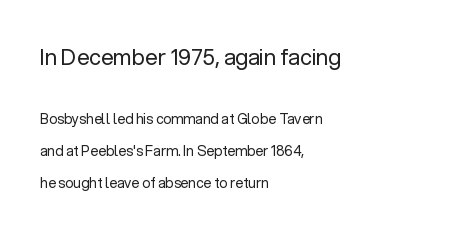
Q: Is the text bold? A: No.
Q: Is the text italic (slanted)? A: No, it is upright.
Q: Is the text underlined? A: No.
Q: How is the paragraph aligned? A: Left-aligned.
Q: Is the spacing between letters normal or unusually wide? A: Normal.
Q: Is the spacing between lines tight, normal or loose? A: Loose.
Q: Which block of text is set in a larger size, the first (top) or the second (bottom)? A: The first (top) one.
